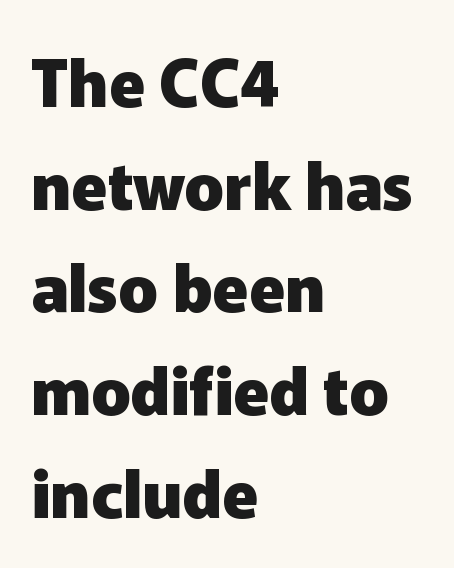
Q: Is the text bold? A: Yes.
Q: Is the text italic (slanted)? A: No, it is upright.
Q: Is the typeface a serif or a sans-serif typeface? A: Sans-serif.
Q: Is the text underlined? A: No.
Q: How is the paragraph aligned? A: Left-aligned.
Q: Is the spacing between letters normal or unusually wide? A: Normal.
Q: Is the spacing between lines tight, normal or loose? A: Normal.
Q: Width (condensed, normal, or wide)? A: Normal.
Q: Stroke contrast? A: Low.
Q: x-height? A: Medium.
Q: Monospaced? A: No.
